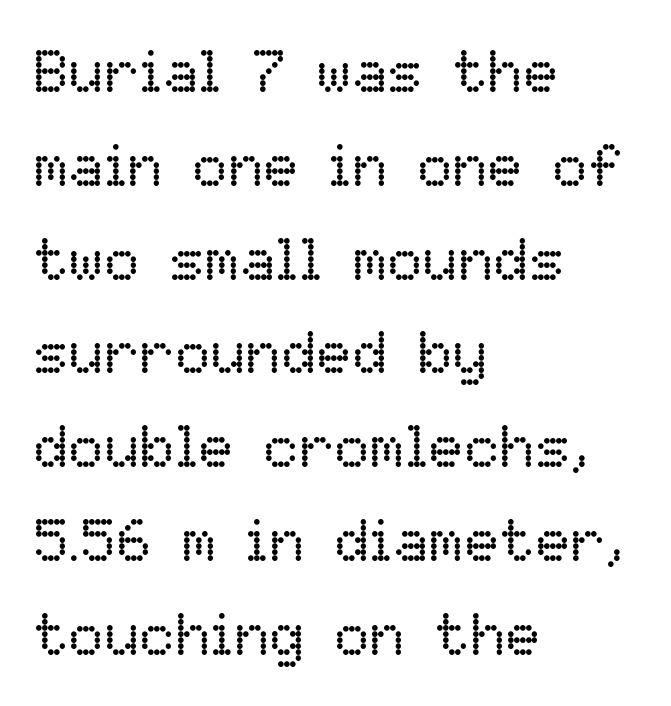
Do the letters lean? They stand straight. The glyphs are unaccompanied by any horizontal stroke below them. Compared with a typical body face, this is equally light or lighter still. The face used here is proportionally spaced, like ordinary book or web type. Does the leading feel generous? No, just average.
